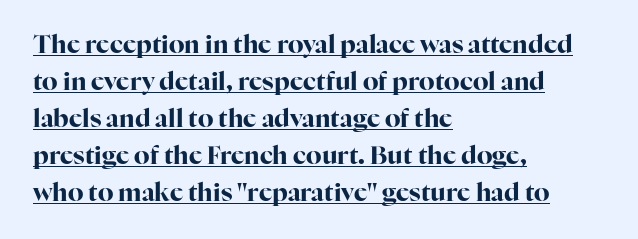
{"italic": "no", "bold": "yes", "underline": "yes", "align": "left", "line_spacing": "normal", "line_spacing_ratio": 1.48, "letter_spacing": "normal", "letter_spacing_em": 0.0, "glyph_px": 25}
